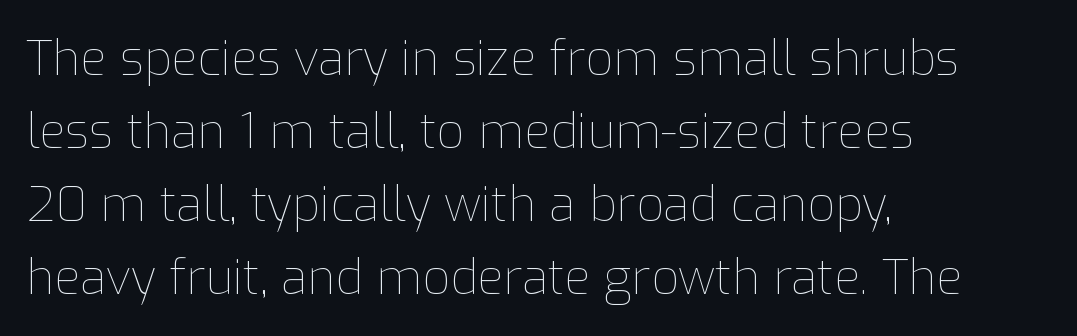
Q: Is the text bold? A: No.
Q: Is the text italic (slanted)? A: No, it is upright.
Q: Is the text underlined? A: No.
Q: How is the paragraph aligned? A: Left-aligned.
Q: Is the spacing between letters normal or unusually wide? A: Normal.
Q: Is the spacing between lines tight, normal or loose? A: Normal.
Q: Width (condensed, normal, or wide)? A: Normal.
Q: Stroke contrast? A: Low.
Q: x-height? A: Medium.
Q: Monospaced? A: No.
